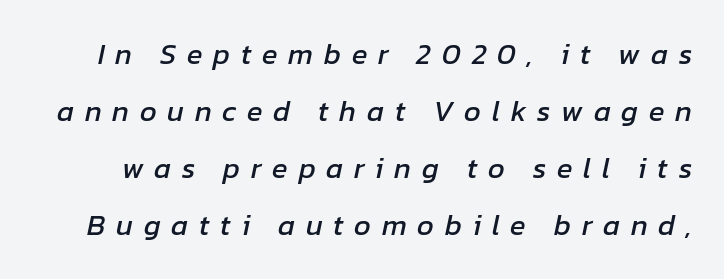
{"italic": "yes", "lean": "right", "slant_degrees": 12, "width": "normal", "stroke_contrast": "low", "x_height": "medium", "monospaced": "no", "underline": "no", "line_spacing": "loose", "line_spacing_ratio": 1.96, "letter_spacing": "wide", "letter_spacing_em": 0.37, "glyph_px": 29}
